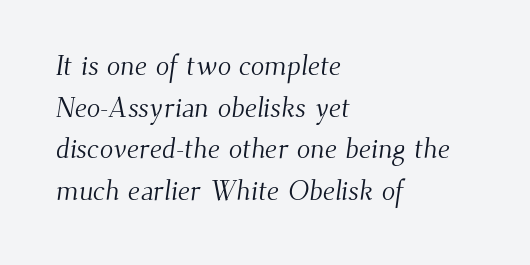
Q: Is the text bold? A: No.
Q: Is the typeface a serif or a sans-serif typeface? A: Serif.
Q: Is the text underlined? A: No.
Q: How is the paragraph aligned? A: Left-aligned.
Q: Is the spacing between letters normal or unusually wide? A: Normal.
Q: Is the spacing between lines tight, normal or loose? A: Normal.
Q: Width (condensed, normal, or wide)? A: Normal.
Q: Stroke contrast? A: Medium.
Q: x-height? A: Small.
Q: Monospaced? A: No.
